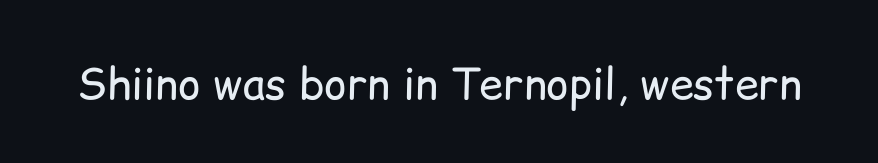
The image shows 43 px regular-weight sans-serif type, upright; set normal letter spacing, not underlined; low stroke contrast and a medium x-height.
